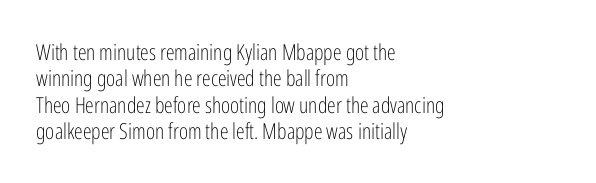
The image shows 22 px text type, upright; set left-aligned, line spacing 1.2x, normal letter spacing, not underlined.
